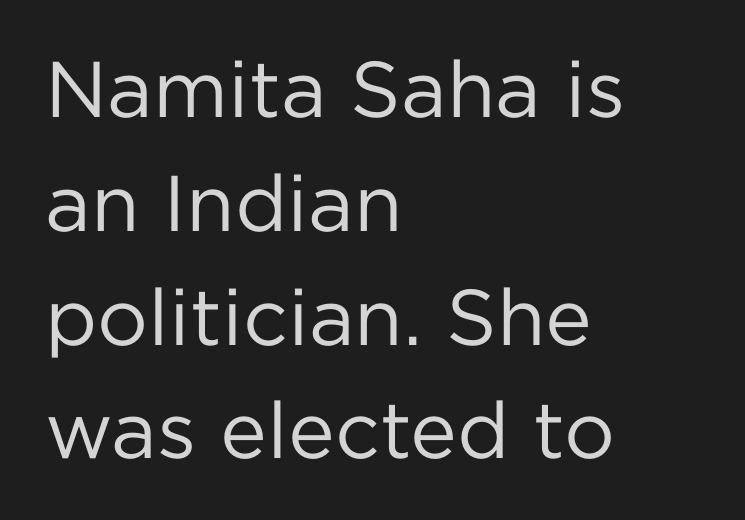
{"serif": "no", "italic": "no", "bold": "no", "weight": "regular", "width": "normal", "stroke_contrast": "low", "x_height": "medium", "monospaced": "no", "underline": "no", "align": "left", "line_spacing": "normal", "line_spacing_ratio": 1.44, "letter_spacing": "normal", "letter_spacing_em": 0.0, "glyph_px": 79}
